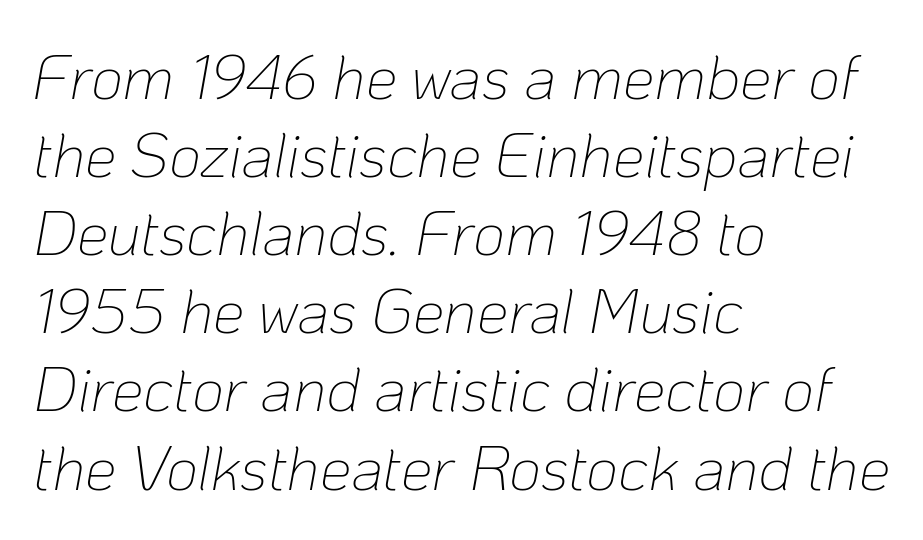
The image shows 63 px thin type, italic (leaning right); set left-aligned, line spacing 1.24x, normal letter spacing, not underlined; low stroke contrast and a medium x-height.
